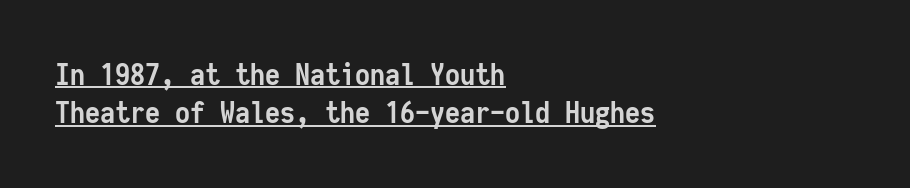
The image shows 30 px semibold, condensed sans-serif type, upright, monospaced; set left-aligned, normal line spacing (1.28x), normal letter spacing, underlined; low stroke contrast and a medium x-height.
